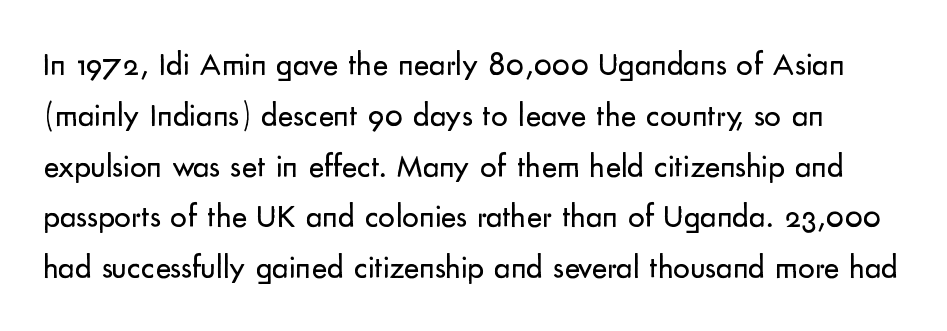
The image shows 33 px regular-weight sans-serif type, upright; set normal line spacing (1.54x), normal letter spacing, not underlined; low stroke contrast and a small x-height.
